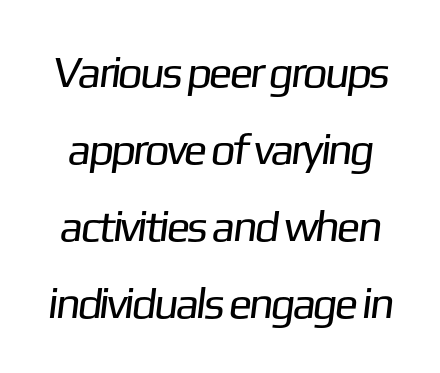
Q: Is the text bold? A: No.
Q: Is the typeface a serif or a sans-serif typeface? A: Sans-serif.
Q: Is the text underlined? A: No.
Q: Is the spacing between letters normal or unusually wide? A: Normal.
Q: Width (condensed, normal, or wide)? A: Normal.
Q: Stroke contrast? A: Low.
Q: x-height? A: Medium.
Q: Monospaced? A: No.
